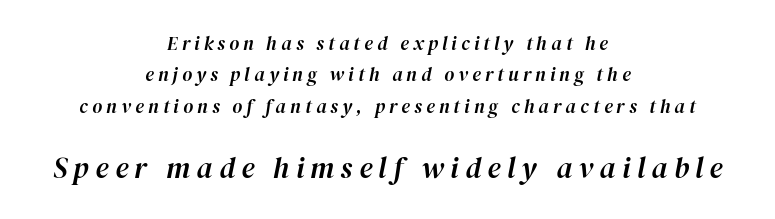
{"italic": "yes", "lean": "right", "slant_degrees": 12, "width": "normal", "stroke_contrast": "high", "x_height": "medium", "monospaced": "no", "underline": "no", "align": "center", "line_spacing": "normal", "line_spacing_ratio": 1.65, "letter_spacing": "wide", "letter_spacing_em": 0.22, "larger_block": "second", "size_ratio": 1.53, "glyph_px": 29}
